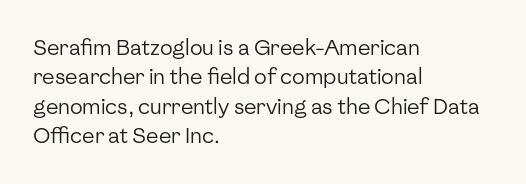
The image shows 21 px text type, upright; set left-aligned, normal line spacing (1.4x), normal letter spacing, not underlined.
